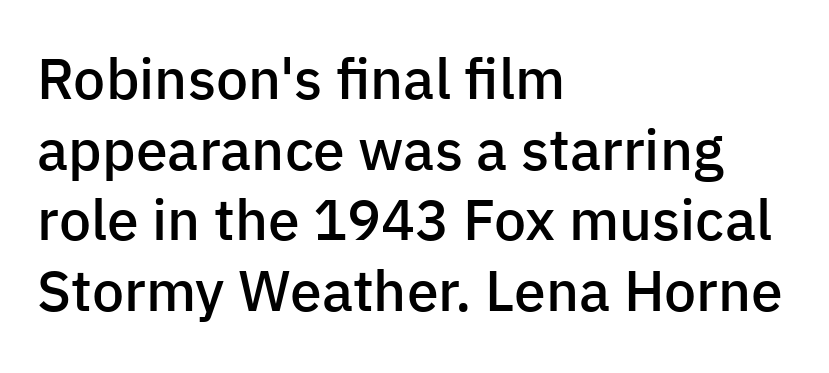
Q: Is the text bold? A: Semi-bold.
Q: Is the text italic (slanted)? A: No, it is upright.
Q: Is the typeface a serif or a sans-serif typeface? A: Sans-serif.
Q: Is the text underlined? A: No.
Q: How is the paragraph aligned? A: Left-aligned.
Q: Is the spacing between letters normal or unusually wide? A: Normal.
Q: Width (condensed, normal, or wide)? A: Normal.
Q: Stroke contrast? A: Low.
Q: x-height? A: Medium.
Q: Monospaced? A: No.
